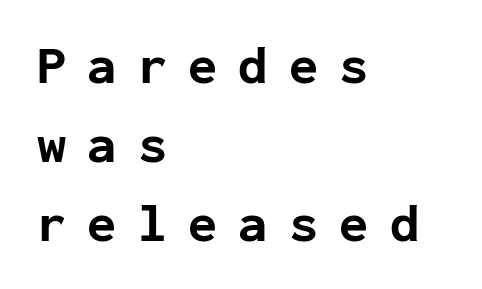
The image shows 53 px bold sans-serif type, upright, monospaced; set left-aligned, normal line spacing (1.49x), unusually wide letter spacing (+0.4 em), not underlined; low stroke contrast and a medium x-height.
